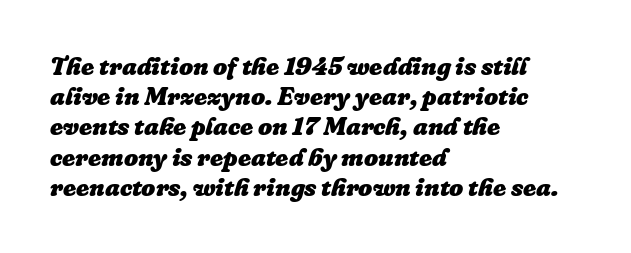
{"italic": "yes", "lean": "right", "slant_degrees": 16, "bold": "yes", "underline": "no", "align": "left", "line_spacing_ratio": 1.21, "letter_spacing": "normal", "letter_spacing_em": 0.0, "glyph_px": 25}
